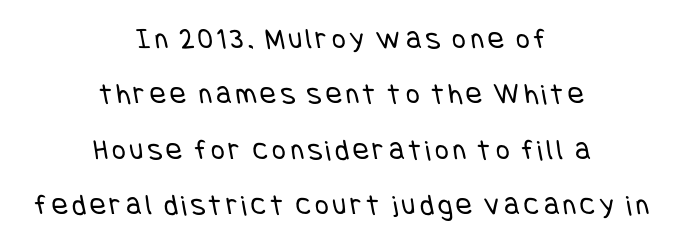
Q: Is the text bold? A: No.
Q: Is the typeface a serif or a sans-serif typeface? A: Sans-serif.
Q: Is the text underlined? A: No.
Q: How is the paragraph aligned? A: Centered.
Q: Width (condensed, normal, or wide)? A: Condensed.
Q: Stroke contrast? A: Low.
Q: x-height? A: Large.
